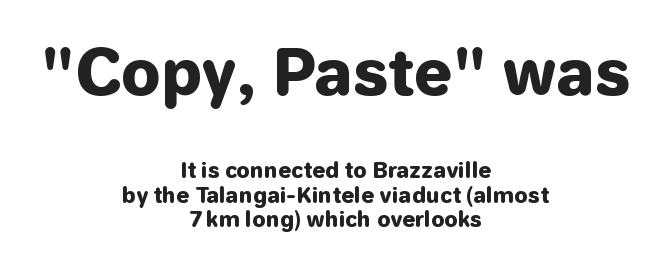
A typesetter would call this proportional, since set widths differ per character. In terms of weight, the rendering is a true, heavy bold. Look at the glyph heights: the upper group is clearly the bigger setting. Has an underline been added? It has not. Both edges are ragged and mirror each other, which tells us the setting is centered.
